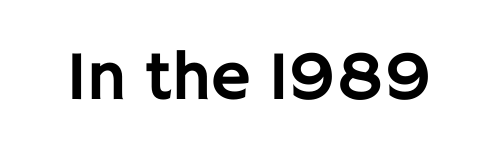
Q: Is the text italic (slanted)? A: No, it is upright.
Q: Is the typeface a serif or a sans-serif typeface? A: Sans-serif.
Q: Is the text underlined? A: No.
Q: Is the spacing between letters normal or unusually wide? A: Normal.
Q: Width (condensed, normal, or wide)? A: Normal.
Q: Stroke contrast? A: Low.
Q: x-height? A: Large.
Q: Monospaced? A: No.
